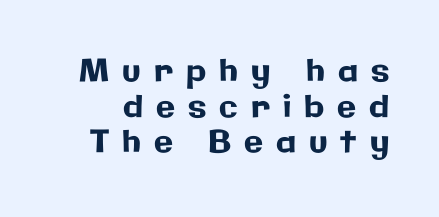
Italic? Not at all — the glyphs are vertical. Check the space under the baseline: it is left empty. The face used here is proportionally spaced, like ordinary book or web type. The block of text is dense from top to bottom, with scant space between rows. Each word looks stretched out because of the extra space between its letters. In terms of letterform style, serifs are entirely absent.
